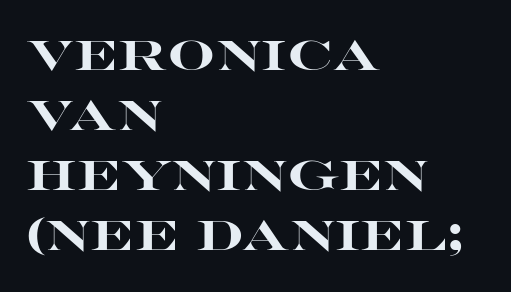
{"italic": "no", "bold": "yes", "weight": "heavy", "width": "wide", "stroke_contrast": "high", "x_height": "large", "monospaced": "no", "underline": "no", "align": "left", "line_spacing": "normal", "line_spacing_ratio": 1.43, "letter_spacing": "normal", "letter_spacing_em": 0.0, "glyph_px": 42}
